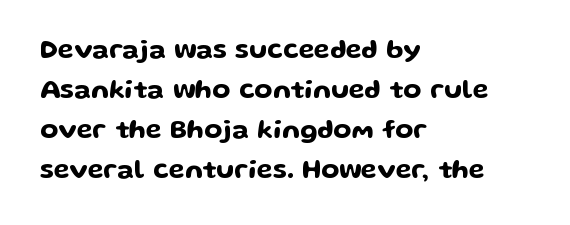
The image shows 26 px text type, upright; set left-aligned, normal line spacing (1.54x), normal letter spacing, not underlined.
